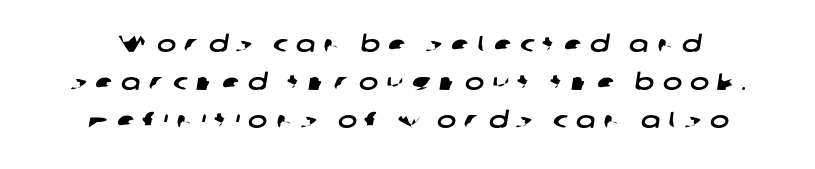
{"underline": "no", "line_spacing": "normal", "line_spacing_ratio": 1.66, "letter_spacing": "wide", "letter_spacing_em": 0.36, "glyph_px": 23}
